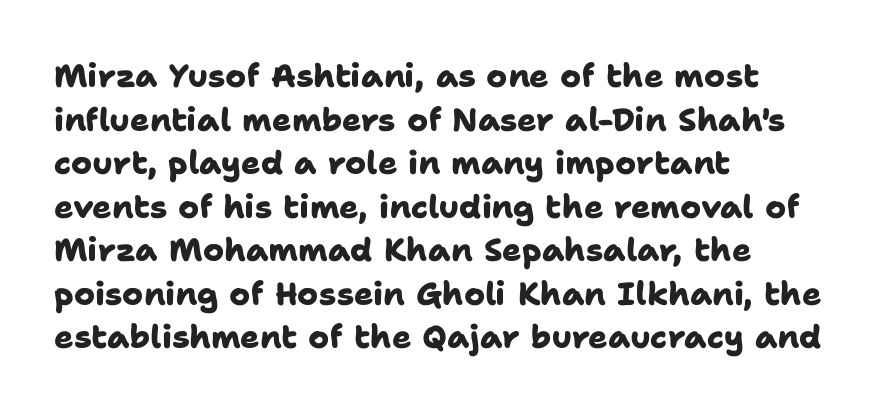
{"serif": "no", "bold": "yes", "weight": "heavy", "width": "normal", "stroke_contrast": "low", "x_height": "medium", "monospaced": "no", "underline": "no", "align": "left", "line_spacing": "normal", "line_spacing_ratio": 1.36, "letter_spacing": "normal", "letter_spacing_em": 0.0, "glyph_px": 32}
